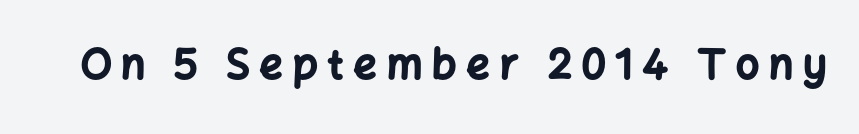
Q: Is the text bold? A: Yes.
Q: Is the text italic (slanted)? A: No, it is upright.
Q: Is the typeface a serif or a sans-serif typeface? A: Sans-serif.
Q: Is the text underlined? A: No.
Q: Is the spacing between letters normal or unusually wide? A: Unusually wide.
Q: Width (condensed, normal, or wide)? A: Normal.
Q: Stroke contrast? A: Low.
Q: x-height? A: Medium.
Q: Monospaced? A: No.
